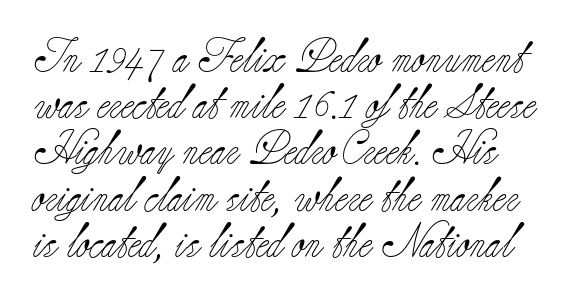
The image shows 34 px light serif type; set normal line spacing (1.36x), normal letter spacing, not underlined; low stroke contrast and a small x-height.
